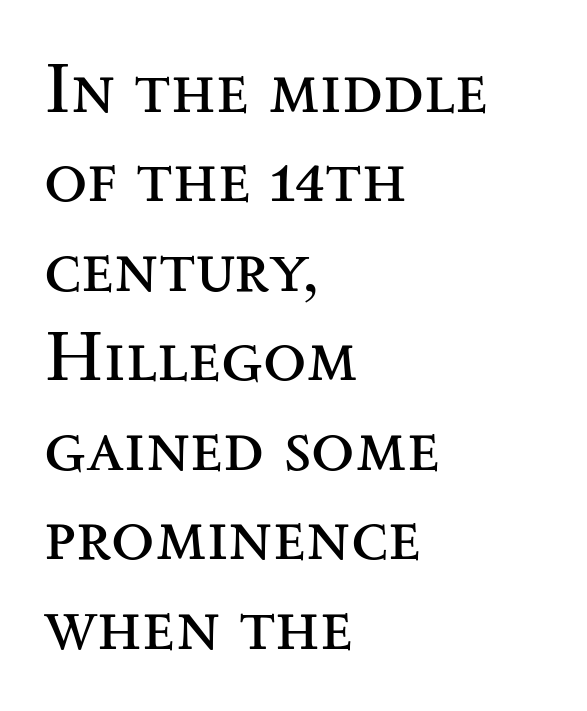
Typographically, this falls in the serif category. A typesetter would call this leading conventional body-copy spacing. If you drew a line through each stem, it would be perfectly vertical. The paragraph shown leans on its left margin. The gap between lines stays unmarked. Stems here are at most as thick as an everyday book face.
